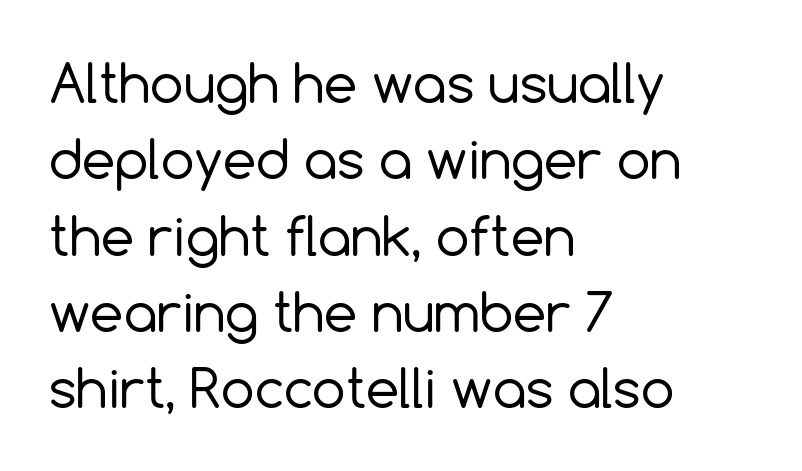
Q: Is the text bold? A: No.
Q: Is the text italic (slanted)? A: No, it is upright.
Q: Is the typeface a serif or a sans-serif typeface? A: Sans-serif.
Q: Is the text underlined? A: No.
Q: How is the paragraph aligned? A: Left-aligned.
Q: Is the spacing between letters normal or unusually wide? A: Normal.
Q: Is the spacing between lines tight, normal or loose? A: Normal.
Q: Width (condensed, normal, or wide)? A: Normal.
Q: x-height? A: Medium.
Q: Monospaced? A: No.
